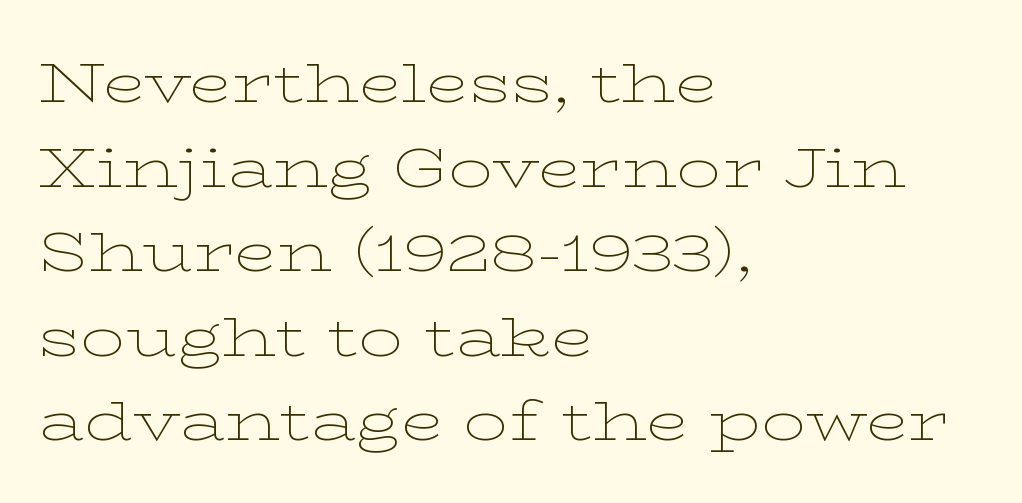
A student would call this left alignment; a typographer would say flush left, rag right. The gaps between neighbouring characters are ordinary and unremarkable. Is there much room between lines? A standard amount, neither cramped nor airy. This reads as an unemphasized weight, regular at the heaviest. Characters remain perfectly vertical along every line.
